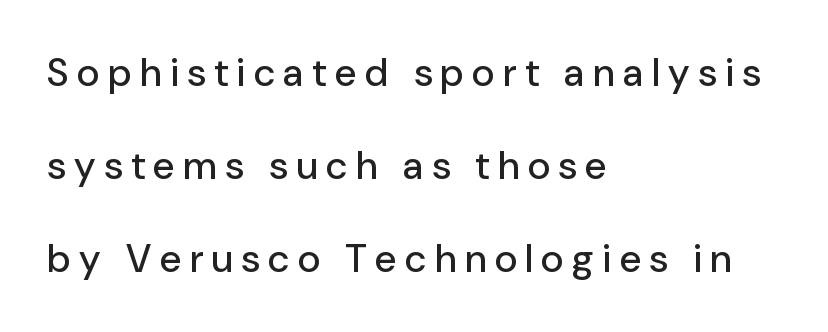
Ordinary non-slanted type is in use. Is this a fixed-width face? No — the glyphs have proportional, varying widths. The typeface chosen for these lines omits serifs. Short and long lines alike share a common starting point at left.
